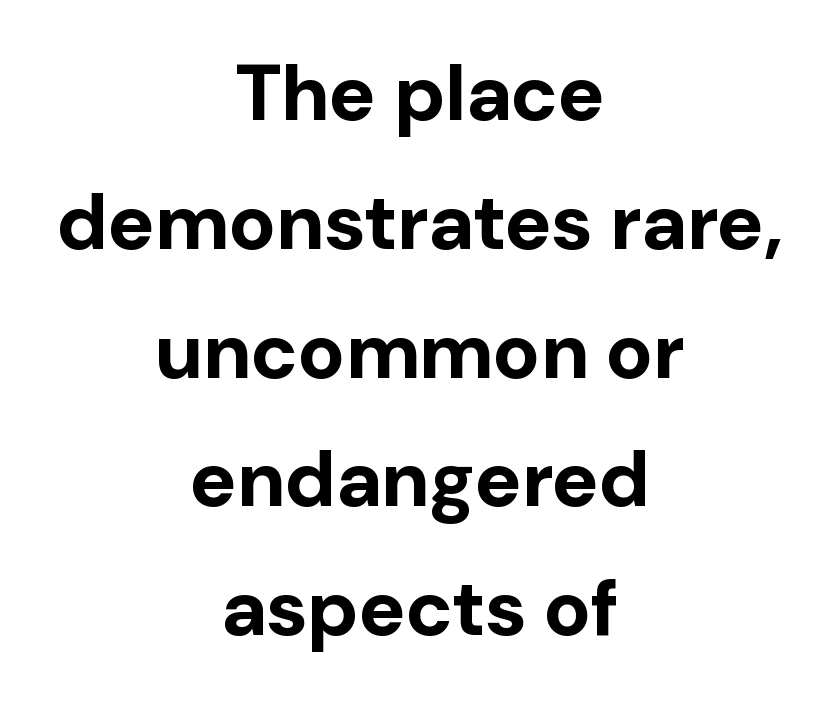
This rendering leaves character spacing at its baseline value. The block of text has a typical density, with ordinary space between rows. Underlining? Definitely not there. Here the designer chose a conventional face with non-uniform glyph widths. Alignment: centered.
